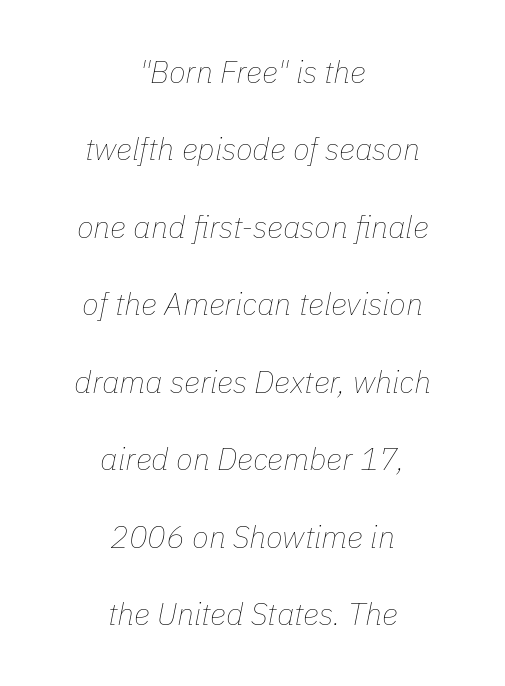
{"italic": "yes", "lean": "right", "slant_degrees": 11, "bold": "no", "weight": "thin", "width": "normal", "stroke_contrast": "low", "x_height": "medium", "monospaced": "no", "underline": "no", "align": "center", "line_spacing": "loose", "line_spacing_ratio": 2.5, "letter_spacing": "normal", "letter_spacing_em": 0.0, "glyph_px": 31}
